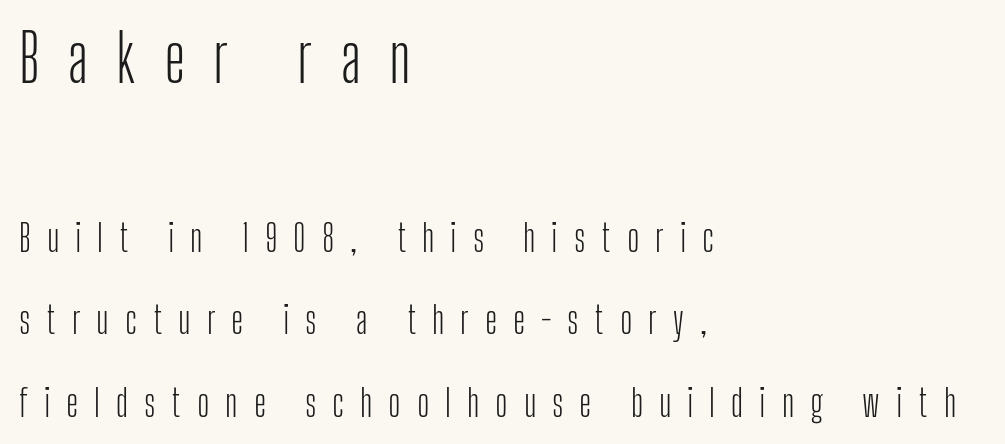
The rendering shows plain stroke endings on the letterforms — a sans-serif design. The zone under the glyphs is completely vacant. Summary of vertical rhythm: relaxed, with wide interline spacing. Size contrast runs from large at the top to small at the bottom. No heavy texture on the line: the type isn't bold.
